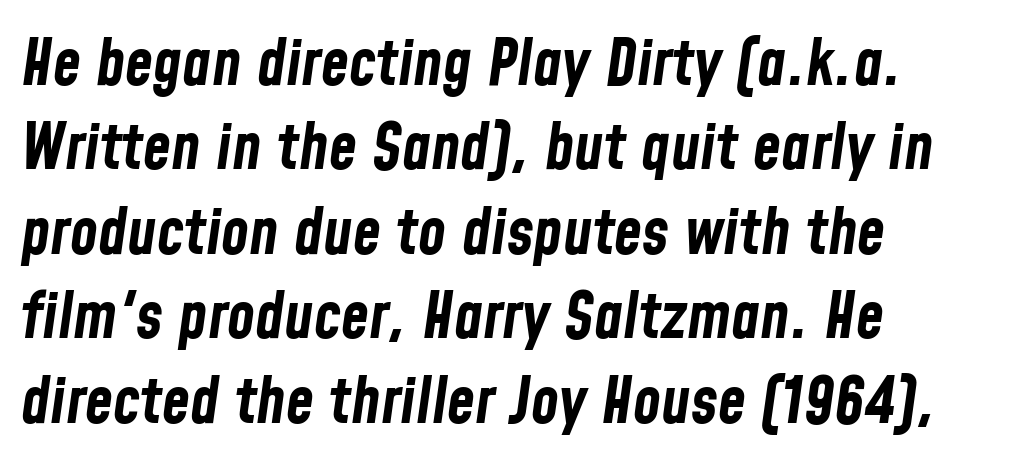
Caption: multi-line text, flush left, ragged right. The horizontal fit of the characters is conventional and even. The baseline area is clear. The font's italic variant was chosen for this text. Honestly, the row spacing looks completely unremarkable.
